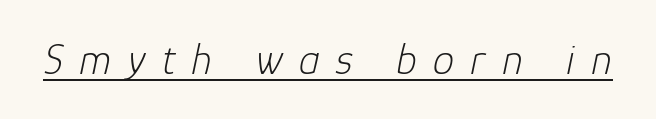
The image shows 43 px light type, italic (leaning right); set unusually wide letter spacing (+0.38 em), underlined; low stroke contrast and a medium x-height.
